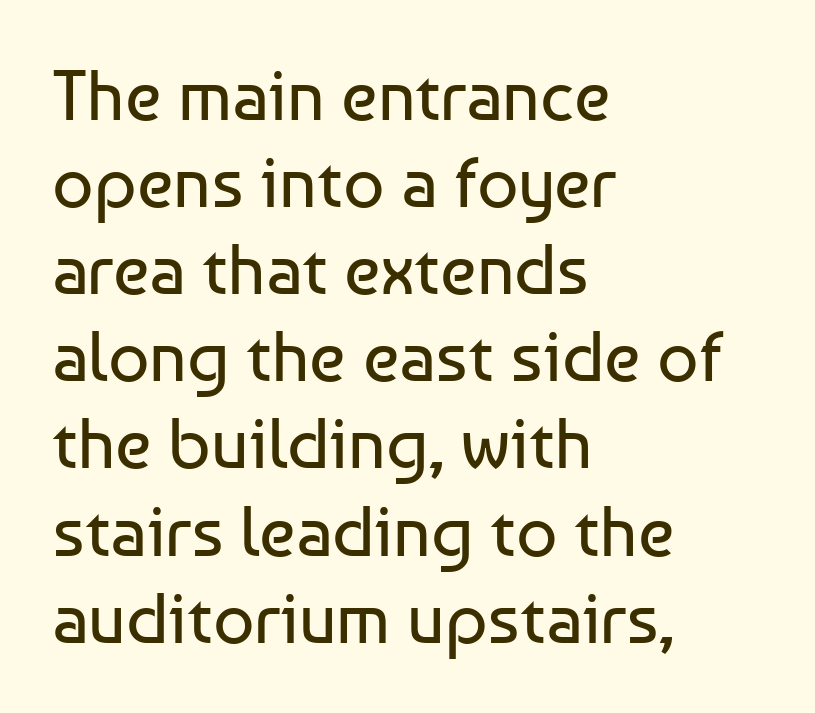
Q: Is the text bold? A: No.
Q: Is the text italic (slanted)? A: No, it is upright.
Q: Is the typeface a serif or a sans-serif typeface? A: Sans-serif.
Q: Is the text underlined? A: No.
Q: How is the paragraph aligned? A: Left-aligned.
Q: Is the spacing between letters normal or unusually wide? A: Normal.
Q: Width (condensed, normal, or wide)? A: Normal.
Q: Stroke contrast? A: Low.
Q: x-height? A: Medium.
Q: Monospaced? A: No.
